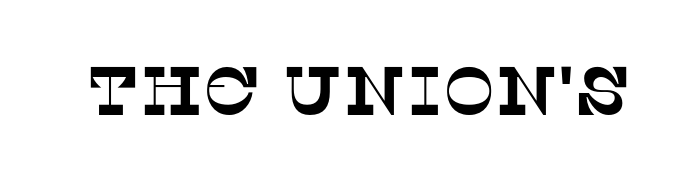
Q: Is the typeface a serif or a sans-serif typeface? A: Serif.
Q: Is the text underlined? A: No.
Q: Is the spacing between letters normal or unusually wide? A: Normal.
Q: Width (condensed, normal, or wide)? A: Normal.
Q: Stroke contrast? A: Low.
Q: x-height? A: Large.
Q: Monospaced? A: No.
